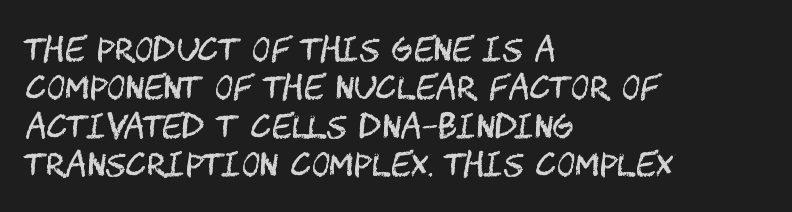
These lines stack with their left ends in a neat column. Upright lettering throughout. The typeface chosen for these lines omits serifs. Default kerning and tracking; the words read as compact shapes. Bare-footed words on every line.
